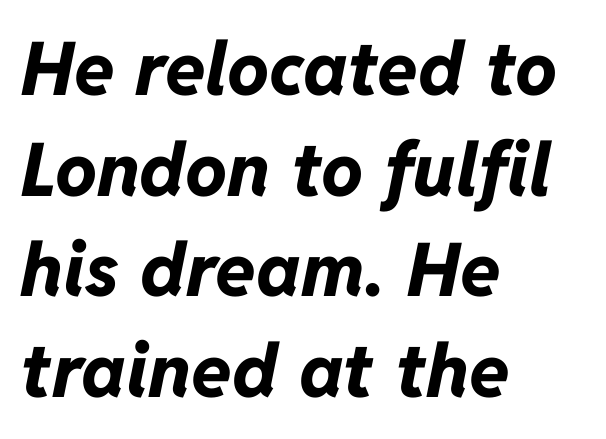
The image shows 74 px bold type, italic (leaning right); set left-aligned, normal line spacing (1.36x), normal letter spacing, not underlined; low stroke contrast and a medium x-height.
